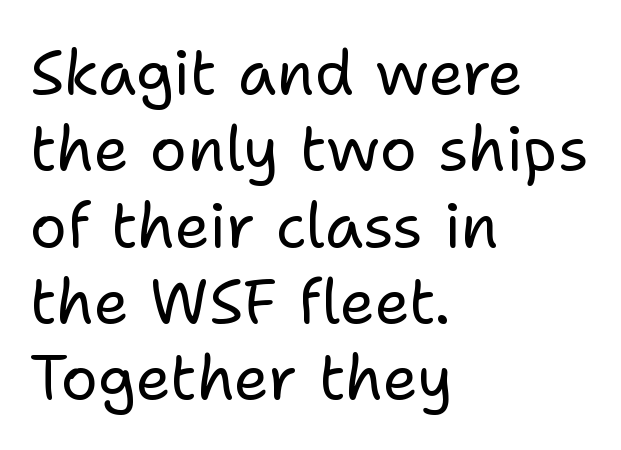
The image shows 62 px regular-weight sans-serif type, upright; set left-aligned, line spacing 1.23x, normal letter spacing, not underlined; low stroke contrast and a medium x-height.
